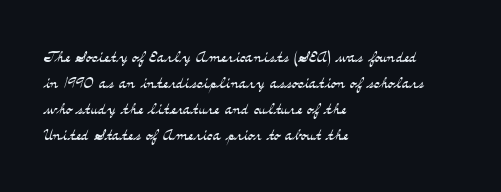
Unmarked baselines from the first word to the last. Students, note that the glyphs here touch the page at normal intervals. Which margin do the lines hug? The left one — the right edge is uneven. The typesetting does not lean heavy: it is not bold.
